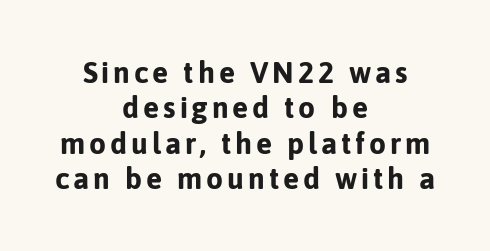
Q: Is the text bold? A: Yes.
Q: Is the text italic (slanted)? A: No, it is upright.
Q: Is the typeface a serif or a sans-serif typeface? A: Sans-serif.
Q: Is the text underlined? A: No.
Q: How is the paragraph aligned? A: Centered.
Q: Width (condensed, normal, or wide)? A: Normal.
Q: Stroke contrast? A: Low.
Q: x-height? A: Medium.
Q: Monospaced? A: No.
